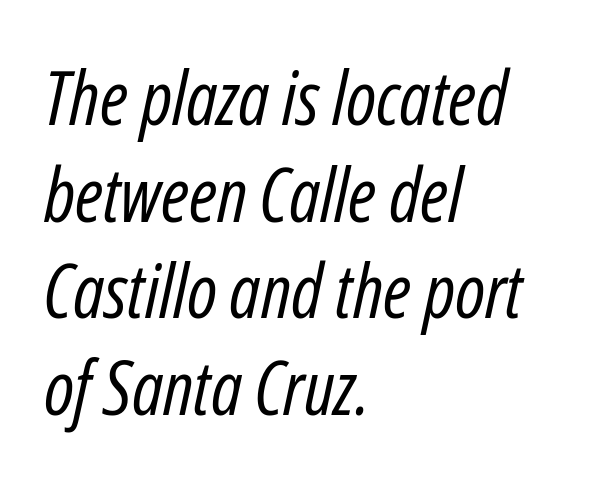
The image shows 75 px regular-weight, condensed type, italic (leaning right); set left-aligned, normal line spacing (1.29x), normal letter spacing, not underlined; low stroke contrast and a medium x-height.
